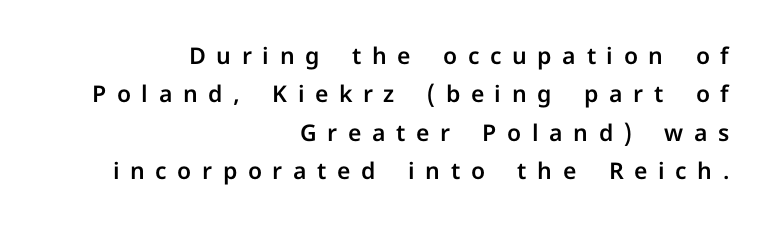
Is there any slant? The stems are plumb. Short and long lines alike share a common ending point at right. Regarding leading, the lines here are spaced in the standard way. Characters follow at a spacing far wider than the type designer built in. Just letters on the line, the space beneath them empty.
